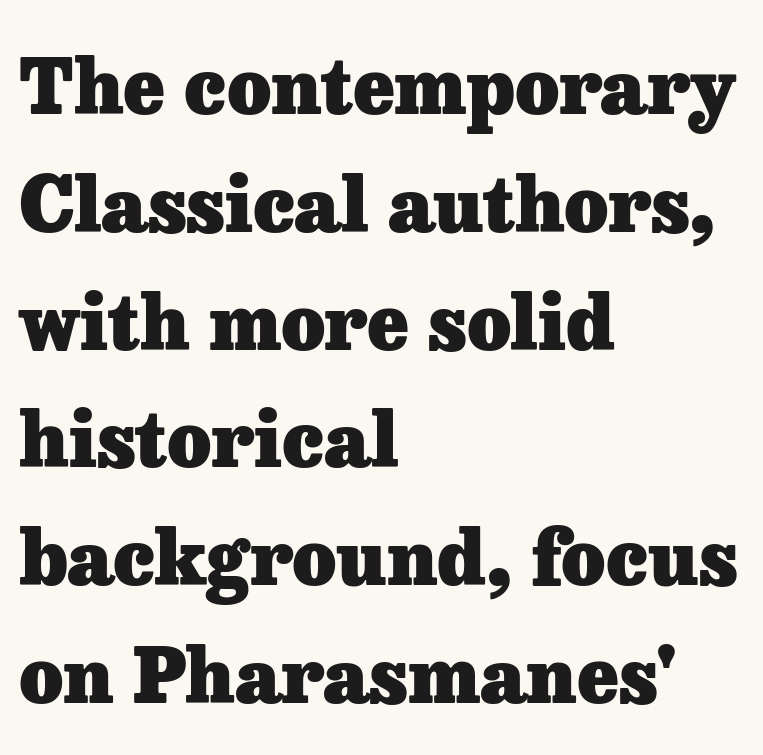
{"serif": "yes", "italic": "no", "bold": "yes", "weight": "heavy", "width": "normal", "stroke_contrast": "low", "x_height": "medium", "monospaced": "no", "underline": "no", "align": "left", "line_spacing": "normal", "line_spacing_ratio": 1.55, "letter_spacing": "normal", "letter_spacing_em": 0.0, "glyph_px": 76}
